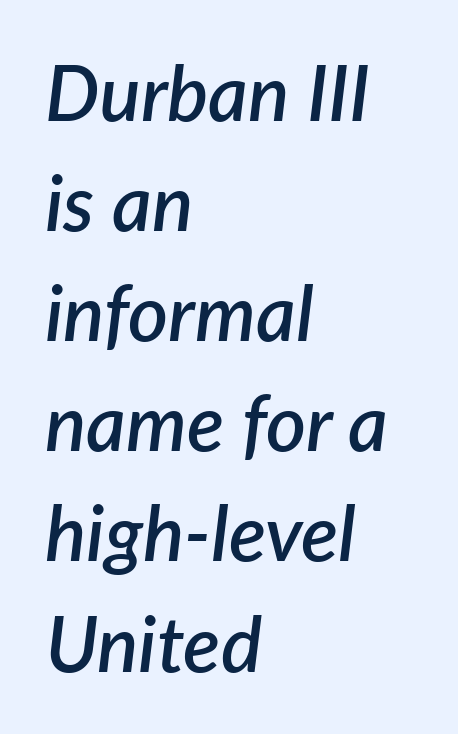
Q: Is the text bold? A: Semi-bold.
Q: Is the text italic (slanted)? A: Yes, it leans right by about 7 degrees.
Q: Is the text underlined? A: No.
Q: How is the paragraph aligned? A: Left-aligned.
Q: Is the spacing between letters normal or unusually wide? A: Normal.
Q: Is the spacing between lines tight, normal or loose? A: Normal.
Q: Width (condensed, normal, or wide)? A: Normal.
Q: Stroke contrast? A: Low.
Q: x-height? A: Medium.
Q: Monospaced? A: No.
